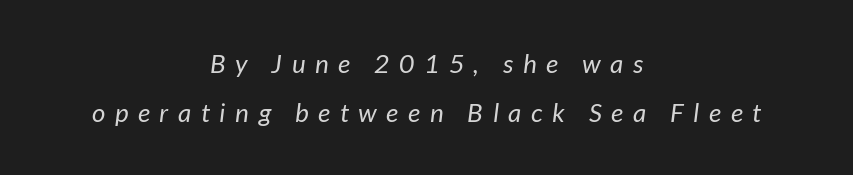
{"italic": "yes", "lean": "right", "slant_degrees": 7, "bold": "no", "underline": "no", "align": "center", "line_spacing_ratio": 1.88, "letter_spacing": "wide", "letter_spacing_em": 0.37, "glyph_px": 26}
